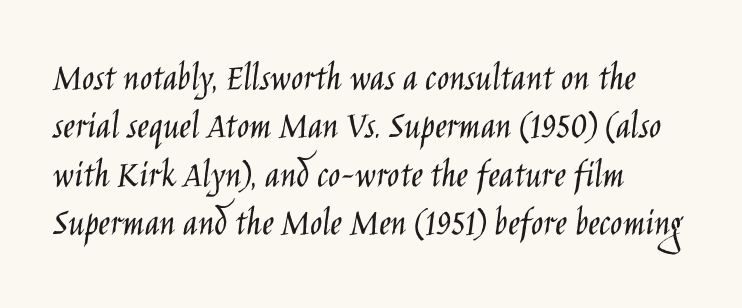
The image shows 40 px light, condensed sans-serif type; set left-aligned, line spacing 1.21x, normal letter spacing, not underlined; low stroke contrast and a large x-height.
